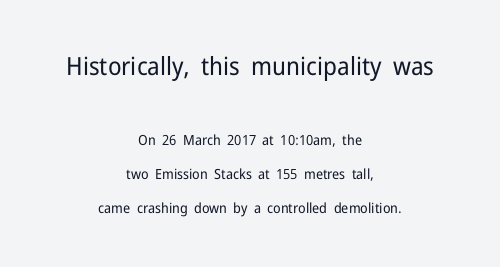
Casual observation: everything's sitting right in the middle. Nothing unusual about the tracking: characters are spaced as the font intends. Reading top to bottom, the characters get smaller at the block break. Plain, unruled lines of type. The letters stand upright; this is a roman face. Heft: none added — not bold.
